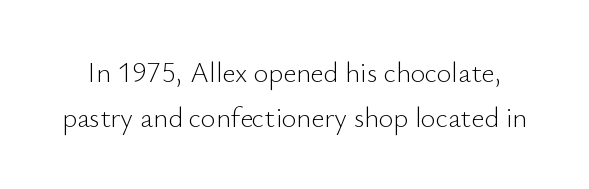
The strokes are not fattened; the text isn't bold. These lines were composed using upright roman letters. What kind of face is this? One without serifs — a sans. Each letter keeps its own natural width here, so spacing adapts to shape. Each word holds together tightly as a unit, with standard inter-letter gaps.
